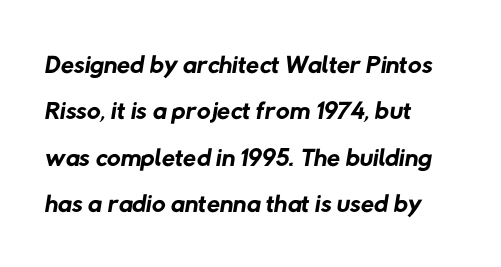
The image shows 38 px regular-weight sans-serif type; set left-aligned, line spacing 1.22x, normal letter spacing, not underlined; low stroke contrast and a medium x-height.
